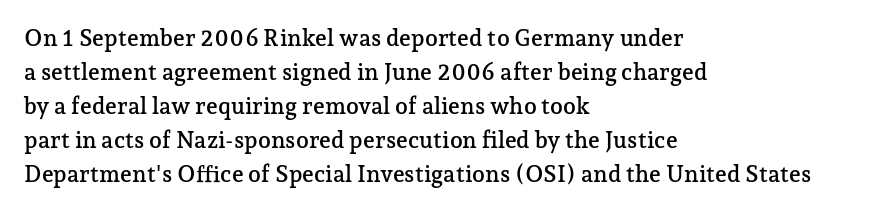
The image shows 23 px text type, upright; set left-aligned, normal line spacing (1.48x), normal letter spacing, not underlined.
